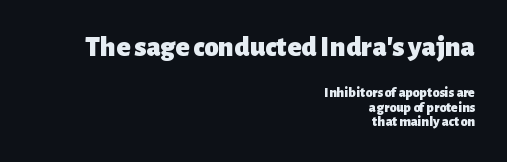
The image shows 29 px heavy sans-serif type, upright; set right-aligned, tight line spacing (1.04x), normal letter spacing, not underlined; the first (top) block is 2.07x larger; low stroke contrast and a medium x-height.
